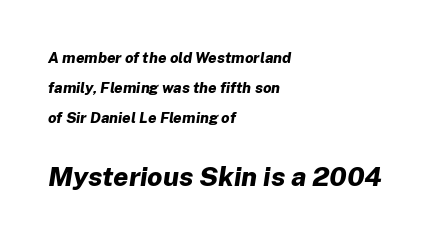
Q: Is the text bold? A: Yes.
Q: Is the text italic (slanted)? A: Yes, it leans right by about 8 degrees.
Q: Is the text underlined? A: No.
Q: How is the paragraph aligned? A: Left-aligned.
Q: Is the spacing between letters normal or unusually wide? A: Normal.
Q: Is the spacing between lines tight, normal or loose? A: Loose.
Q: Which block of text is set in a larger size, the first (top) or the second (bottom)? A: The second (bottom) one.
